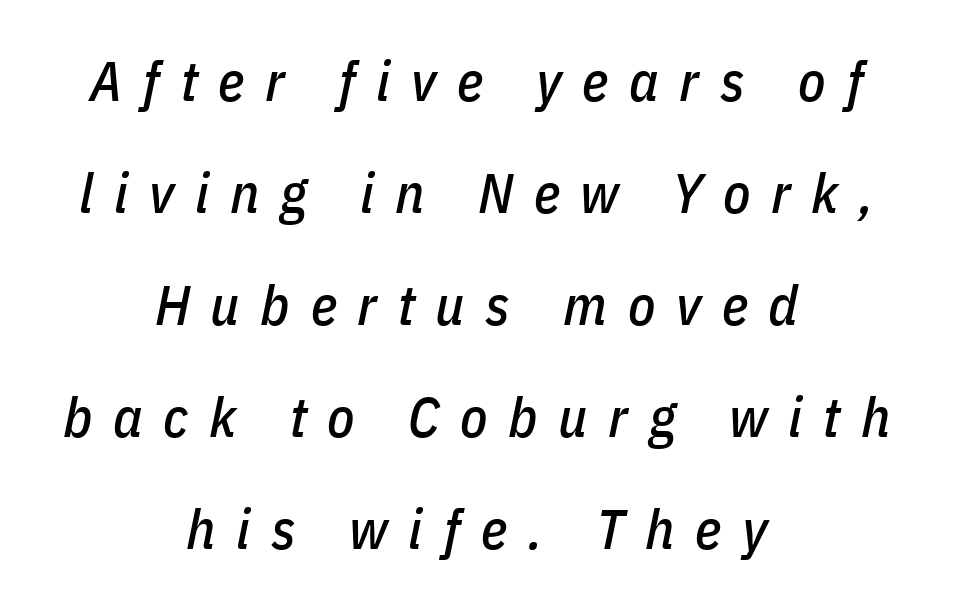
The image shows 56 px condensed type, italic (leaning right); set centered, loose line spacing (2.0x), unusually wide letter spacing (+0.37 em), not underlined; low stroke contrast and a medium x-height.
